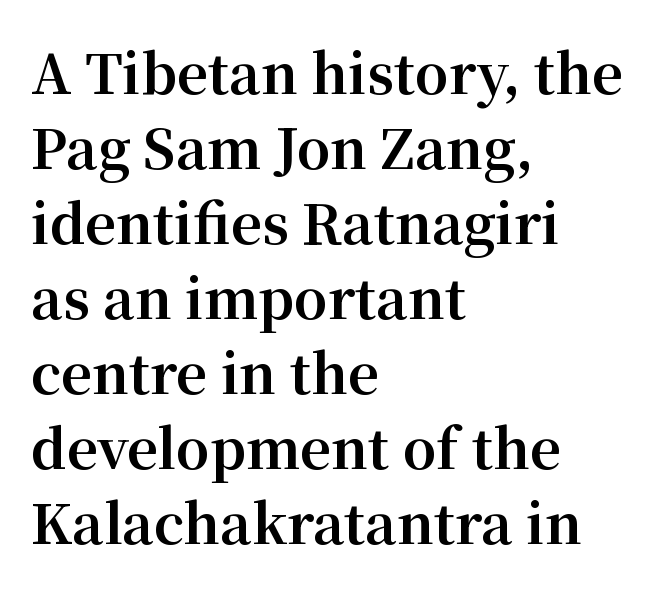
The image shows 54 px bold serif type, upright; set left-aligned, normal line spacing (1.39x), normal letter spacing, not underlined; medium stroke contrast and a medium x-height.
